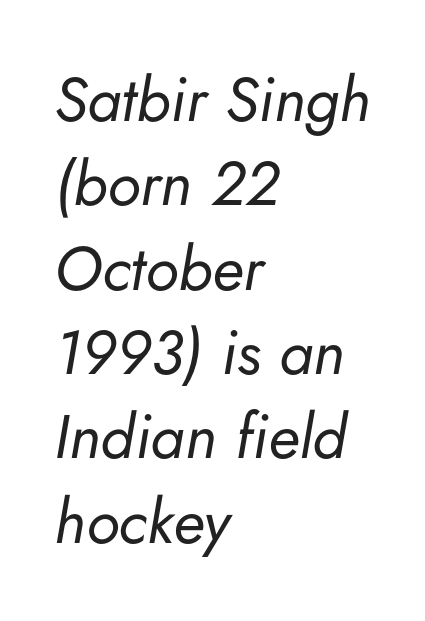
Q: Is the text bold? A: No.
Q: Is the text italic (slanted)? A: Yes, it leans right by about 5 degrees.
Q: Is the text underlined? A: No.
Q: How is the paragraph aligned? A: Left-aligned.
Q: Is the spacing between letters normal or unusually wide? A: Normal.
Q: Is the spacing between lines tight, normal or loose? A: Normal.
Q: Width (condensed, normal, or wide)? A: Normal.
Q: Stroke contrast? A: Low.
Q: x-height? A: Small.
Q: Monospaced? A: No.
